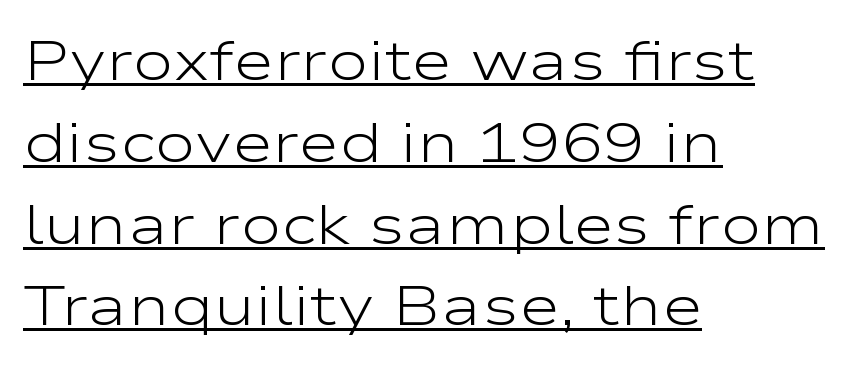
The type family on display is of the sans-serif kind. A typesetter would mark this as roman, not italic. A typesetter would call this zero additional tracking. No extra ink here — the face is not bold. This sample is left-justified, so line endings fall wherever the words run out.
